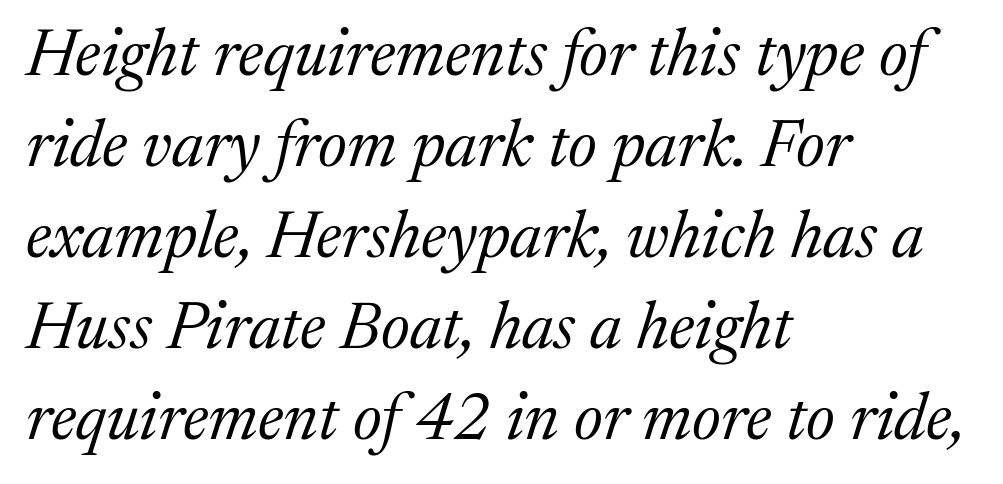
Q: Is the text bold? A: No.
Q: Is the text italic (slanted)? A: Yes, it leans right by about 17 degrees.
Q: Is the typeface a serif or a sans-serif typeface? A: Serif.
Q: Is the text underlined? A: No.
Q: How is the paragraph aligned? A: Left-aligned.
Q: Is the spacing between letters normal or unusually wide? A: Normal.
Q: Is the spacing between lines tight, normal or loose? A: Normal.
Q: Width (condensed, normal, or wide)? A: Normal.
Q: Stroke contrast? A: Medium.
Q: x-height? A: Medium.
Q: Monospaced? A: No.
